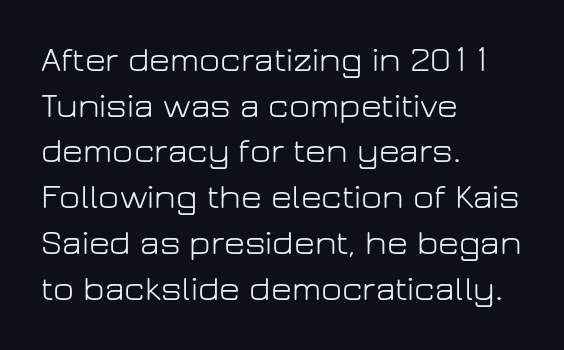
The cut favours lightness, reaching ordinary text weight at its darkest. Think of a printed novel: that variable character pitch is what you see here. The passage is arranged the way most books set body copy — flush left. This rendering features lettering with no underline.
